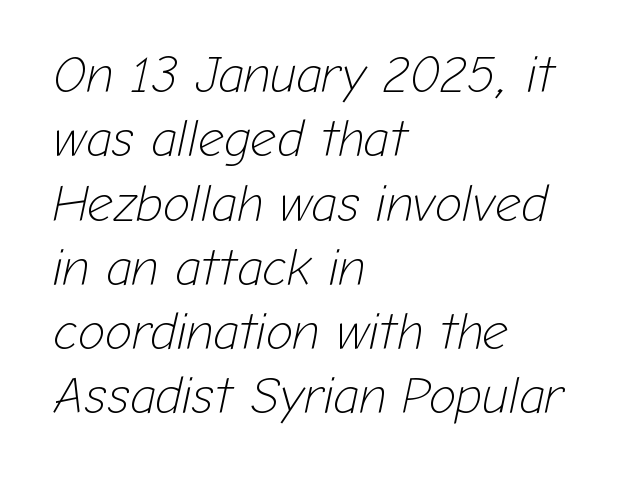
The image shows 51 px light type, italic (leaning right); set left-aligned, normal line spacing (1.26x), normal letter spacing, not underlined; low stroke contrast and a medium x-height.
